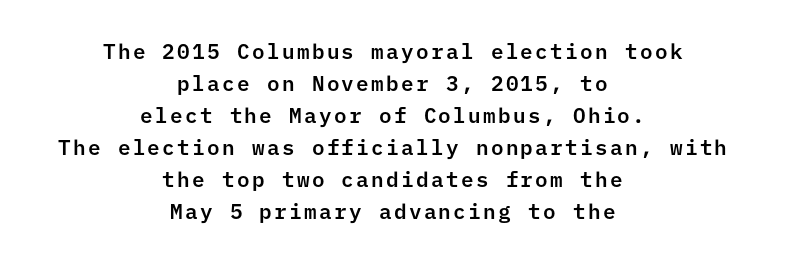
{"italic": "no", "underline": "no", "align": "center", "line_spacing": "normal", "line_spacing_ratio": 1.52, "glyph_px": 21}
